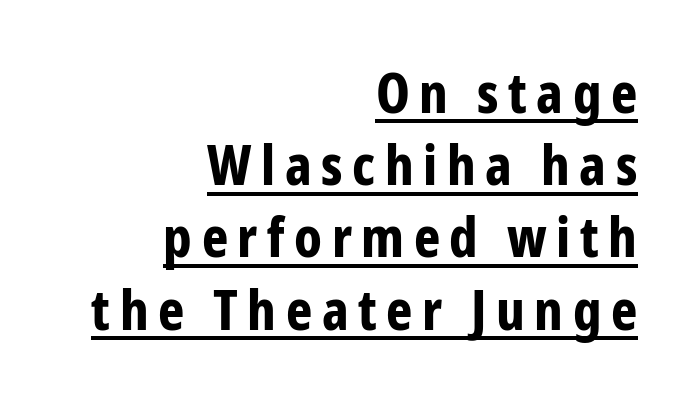
The image shows 56 px bold, condensed sans-serif type, upright; set right-aligned, normal line spacing (1.29x), underlined; low stroke contrast and a medium x-height.
